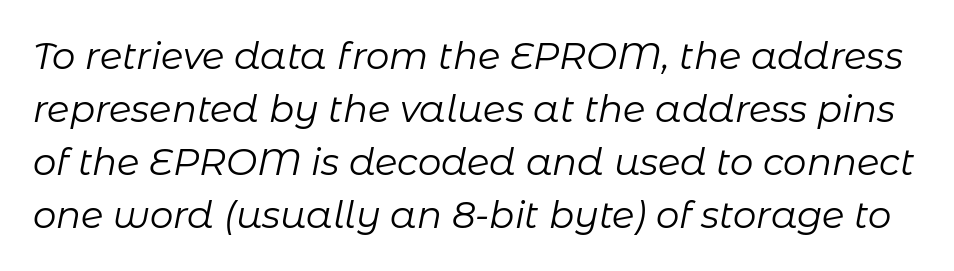
Character widths vary here, with narrow letters taking less room than wide ones. The horizontal fit of the characters is conventional and even. Stems here are at most as thick as an everyday book face. The gap between lines stays unmarked. The lettering tilts uniformly, giving the passage an italic look.
